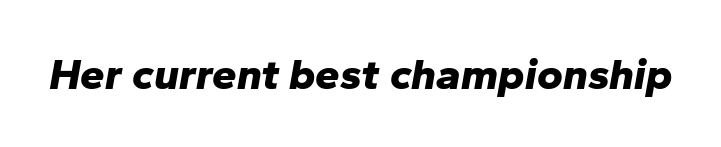
The image shows 44 px bold type, italic (leaning right); set normal letter spacing, not underlined; low stroke contrast and a medium x-height.
